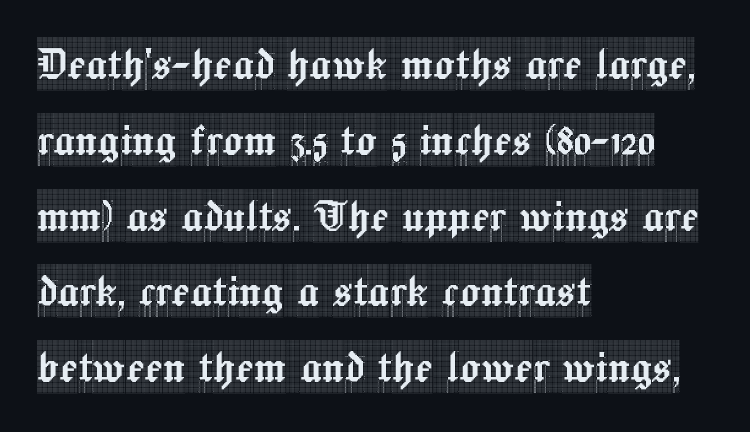
The image shows 53 px condensed serif type, upright; set left-aligned, normal line spacing (1.43x), normal letter spacing, not underlined; a large x-height.
